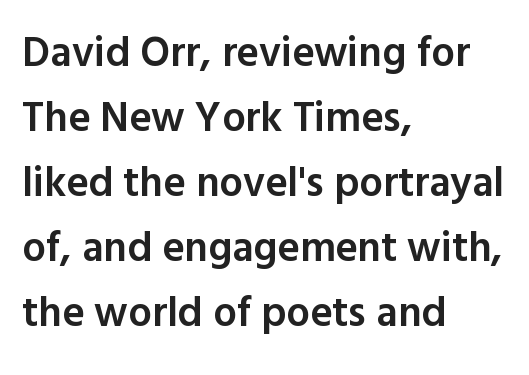
The image shows 42 px semibold sans-serif type, upright; set left-aligned, normal line spacing (1.55x), normal letter spacing, not underlined; a medium x-height.
